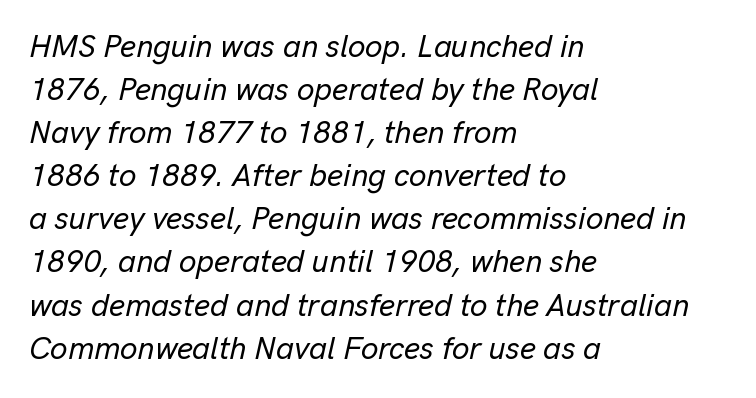
The image shows 31 px text type, italic (leaning right); set left-aligned, normal line spacing (1.39x), normal letter spacing, not underlined; low stroke contrast and a medium x-height.
